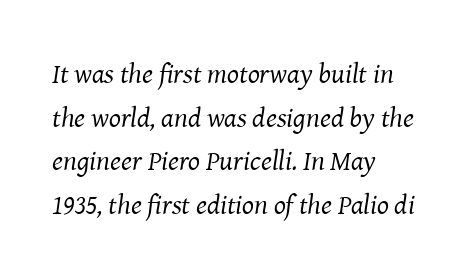
Q: Is the text bold? A: No.
Q: Is the text italic (slanted)? A: Yes, it leans right by about 8 degrees.
Q: Is the typeface a serif or a sans-serif typeface? A: Serif.
Q: Is the text underlined? A: No.
Q: How is the paragraph aligned? A: Left-aligned.
Q: Is the spacing between letters normal or unusually wide? A: Normal.
Q: Is the spacing between lines tight, normal or loose? A: Normal.
Q: Width (condensed, normal, or wide)? A: Normal.
Q: Stroke contrast? A: Medium.
Q: x-height? A: Medium.
Q: Monospaced? A: No.
